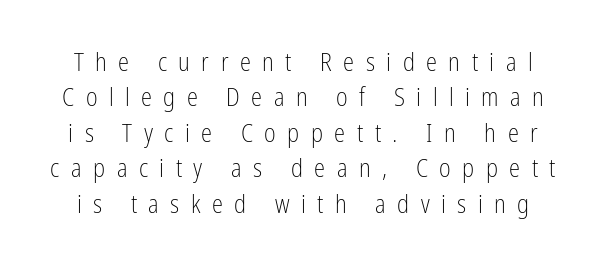
Is the type heavy? It reads as light-to-regular instead. The tracking reads as deliberately expanded to a designer's eye. Quick note: underline off. Posture: vertical. Leading: standard.
